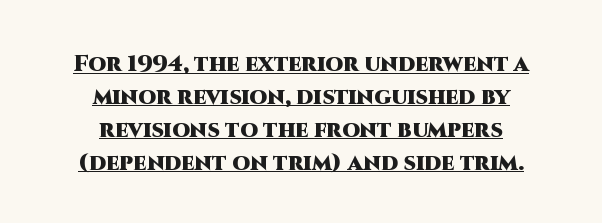
{"italic": "no", "bold": "yes", "underline": "yes", "align": "center", "line_spacing": "normal", "line_spacing_ratio": 1.43, "letter_spacing": "normal", "letter_spacing_em": 0.0, "glyph_px": 23}
